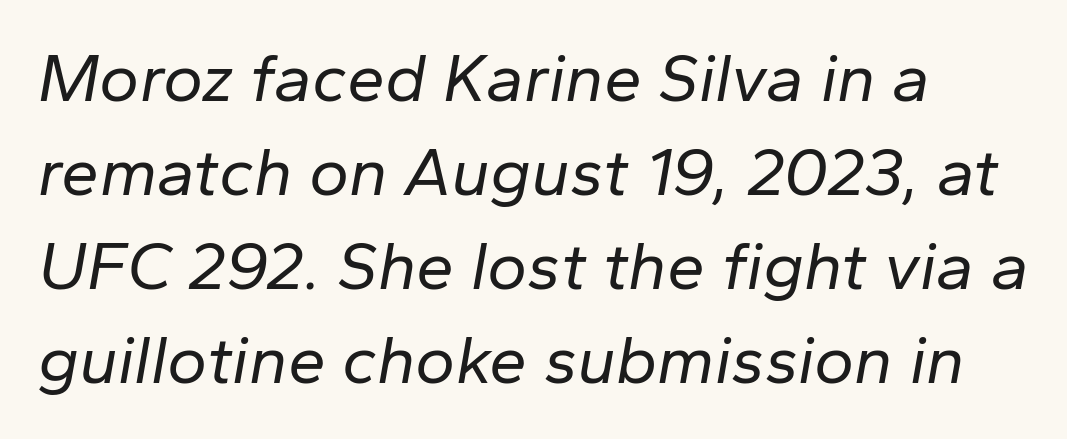
The image shows 68 px regular-weight type, italic (leaning right); set normal line spacing (1.38x), normal letter spacing, not underlined; low stroke contrast and a medium x-height.
